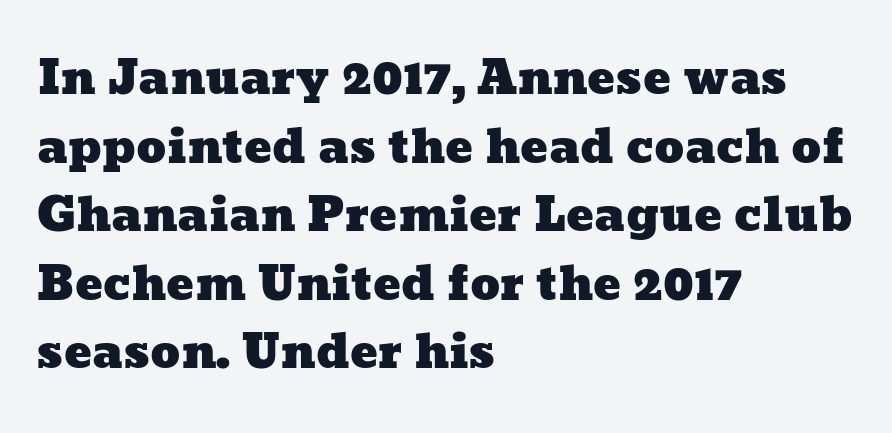
All the whitespace from short lines collects on the right. Compared with typical body copy, the letter spacing here is the same. The rows are spaced the way most documents space them. Looks like regular typesetting: each glyph gets only the width it needs.
